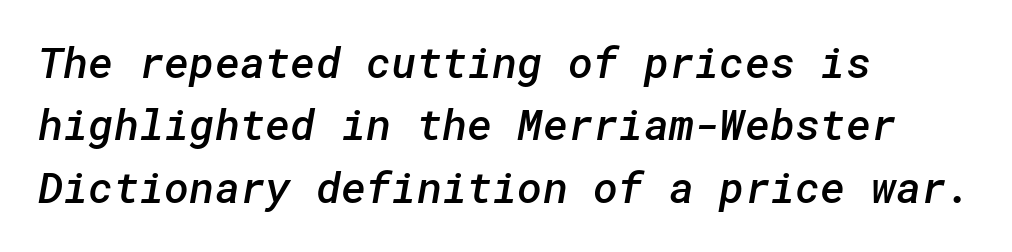
The paragraph shown leans on its left margin. These words are printed semibold, heavier than regular yet not bold. The lines sit at an ordinary, default distance from one another. The designer went with a sans here, leaving each stem footless.
